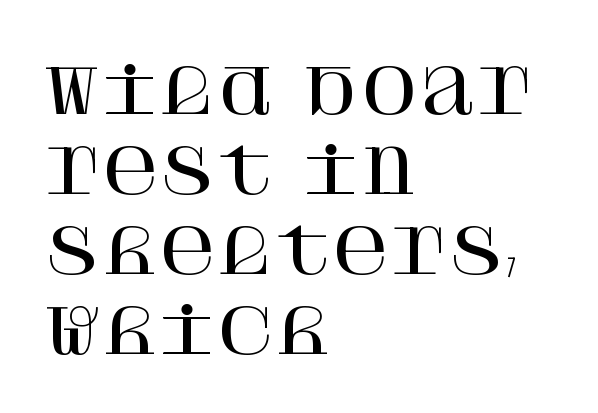
{"serif": "yes", "italic": "no", "width": "normal", "stroke_contrast": "high", "x_height": "large", "underline": "no", "align": "left", "line_spacing": "normal", "line_spacing_ratio": 1.29, "letter_spacing": "normal", "letter_spacing_em": 0.0, "glyph_px": 62}
